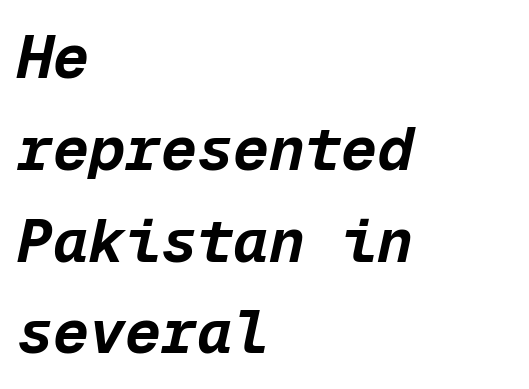
{"italic": "yes", "lean": "right", "slant_degrees": 12, "bold": "yes", "weight": "bold", "width": "normal", "stroke_contrast": "low", "x_height": "medium", "monospaced": "yes", "underline": "no", "align": "left", "line_spacing": "normal", "line_spacing_ratio": 1.53, "letter_spacing": "normal", "letter_spacing_em": 0.0, "glyph_px": 60}
